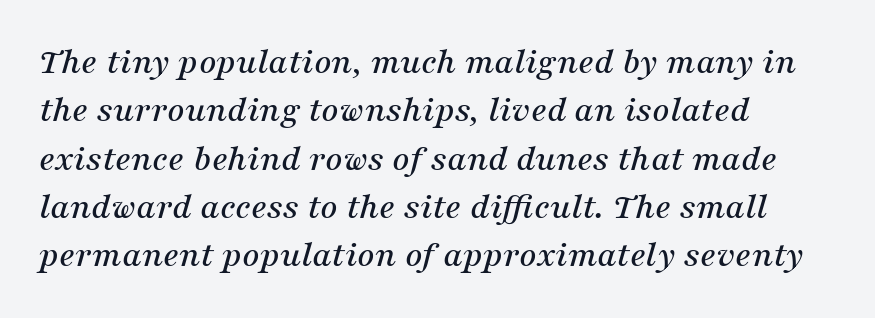
Q: Is the text italic (slanted)? A: Yes, it leans right by about 16 degrees.
Q: Is the typeface a serif or a sans-serif typeface? A: Serif.
Q: Is the text underlined? A: No.
Q: How is the paragraph aligned? A: Left-aligned.
Q: Is the spacing between letters normal or unusually wide? A: Normal.
Q: Is the spacing between lines tight, normal or loose? A: Normal.
Q: Width (condensed, normal, or wide)? A: Normal.
Q: Stroke contrast? A: Medium.
Q: x-height? A: Medium.
Q: Monospaced? A: No.
